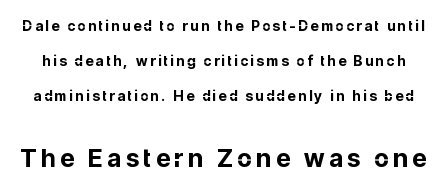
The image shows 25 px bold type, upright; set loose line spacing (2.49x), not underlined; the second (bottom) block is 1.79x larger.
